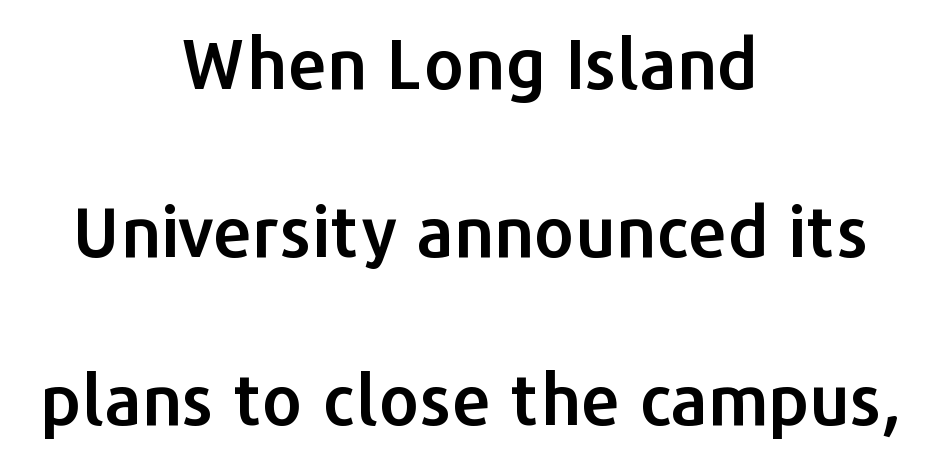
Q: Is the text italic (slanted)? A: No, it is upright.
Q: Is the typeface a serif or a sans-serif typeface? A: Sans-serif.
Q: Is the text underlined? A: No.
Q: How is the paragraph aligned? A: Centered.
Q: Is the spacing between letters normal or unusually wide? A: Normal.
Q: Is the spacing between lines tight, normal or loose? A: Loose.
Q: Width (condensed, normal, or wide)? A: Normal.
Q: Stroke contrast? A: Low.
Q: x-height? A: Medium.
Q: Monospaced? A: No.
